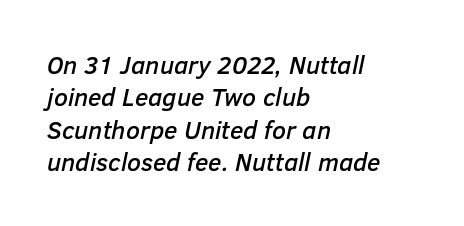
{"italic": "yes", "lean": "right", "slant_degrees": 12, "underline": "no", "align": "left", "line_spacing": "normal", "line_spacing_ratio": 1.3, "letter_spacing": "normal", "letter_spacing_em": 0.0, "glyph_px": 25}
